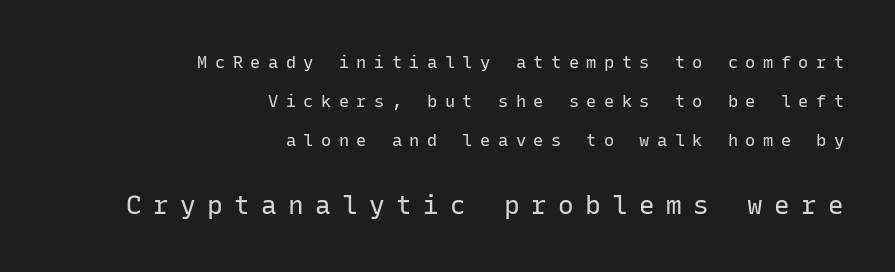
Q: Is the text bold? A: No.
Q: Is the text italic (slanted)? A: No, it is upright.
Q: Is the text underlined? A: No.
Q: How is the paragraph aligned? A: Right-aligned.
Q: Is the spacing between letters normal or unusually wide? A: Unusually wide.
Q: Is the spacing between lines tight, normal or loose? A: Loose.
Q: Which block of text is set in a larger size, the first (top) or the second (bottom)? A: The second (bottom) one.
